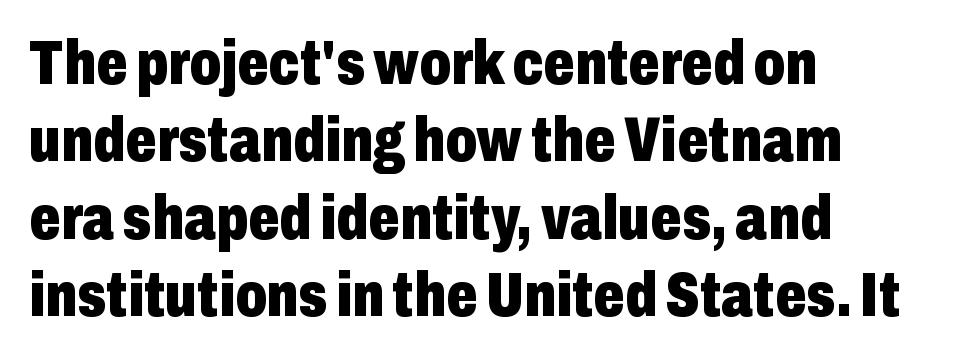
Descenders are the only things crossing below the line. Stroke terminals: plain, sans-serif. The block of text has a typical density, with ordinary space between rows. A typesetter would call this zero additional tracking.
